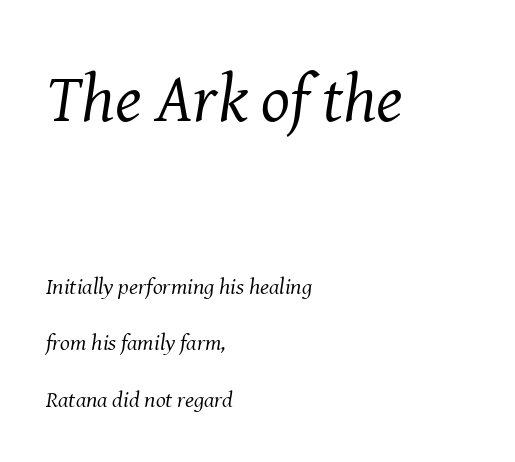
Q: Is the text bold? A: No.
Q: Is the text italic (slanted)? A: Yes, it leans right by about 8 degrees.
Q: Is the typeface a serif or a sans-serif typeface? A: Serif.
Q: Is the text underlined? A: No.
Q: How is the paragraph aligned? A: Left-aligned.
Q: Is the spacing between letters normal or unusually wide? A: Normal.
Q: Is the spacing between lines tight, normal or loose? A: Loose.
Q: Which block of text is set in a larger size, the first (top) or the second (bottom)? A: The first (top) one.
Q: Width (condensed, normal, or wide)? A: Normal.
Q: Stroke contrast? A: Medium.
Q: x-height? A: Medium.
Q: Monospaced? A: No.
